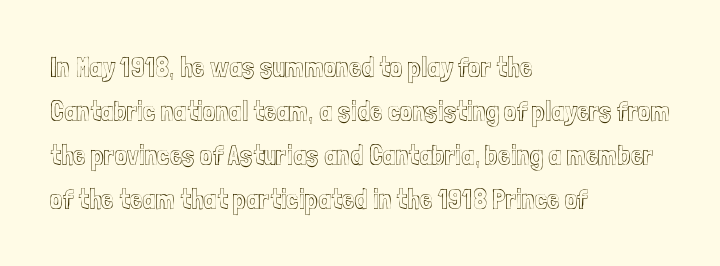
A typesetter would call this zero additional tracking. Bare-footed words on every line. The face used here is proportionally spaced, like ordinary book or web type. Alignment: flush left. Quick note: not italic, upright. Does the leading feel generous? No, just average.
